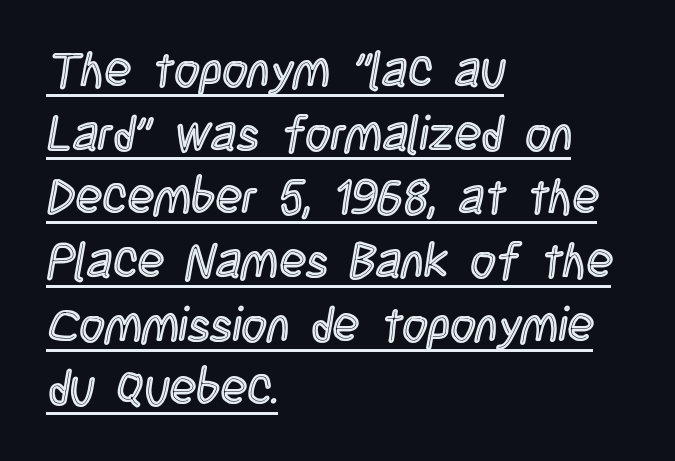
{"width": "condensed", "x_height": "large", "monospaced": "no", "underline": "yes", "align": "left", "line_spacing": "normal", "line_spacing_ratio": 1.3, "letter_spacing": "normal", "letter_spacing_em": 0.0, "glyph_px": 49}
